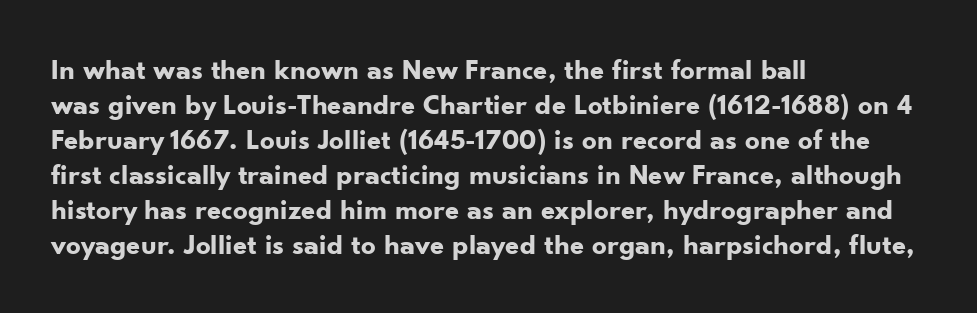
The image shows 29 px bold sans-serif type, upright; set left-aligned, line spacing 1.21x, normal letter spacing, not underlined; low stroke contrast and a small x-height.
